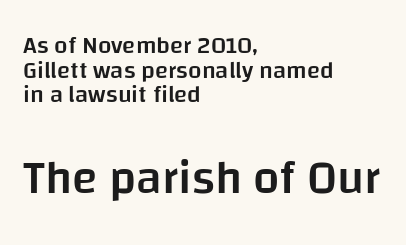
No feet cap the strokes, marking this as sans-serif type. The later block is typeset at a bigger size than the earlier block. The rendering keeps characters at their native spacing. Check the space under the baseline: it is left empty. Nope, not italic — everything's standing straight. In terms of leading, this rendering errs on the cramped side.
